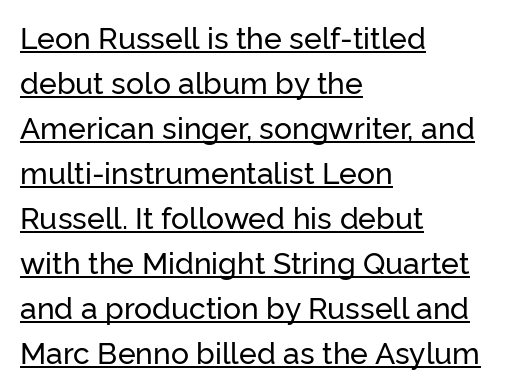
The image shows 30 px sans-serif type, upright; set left-aligned, normal line spacing (1.5x), normal letter spacing, underlined; low stroke contrast and a medium x-height.
